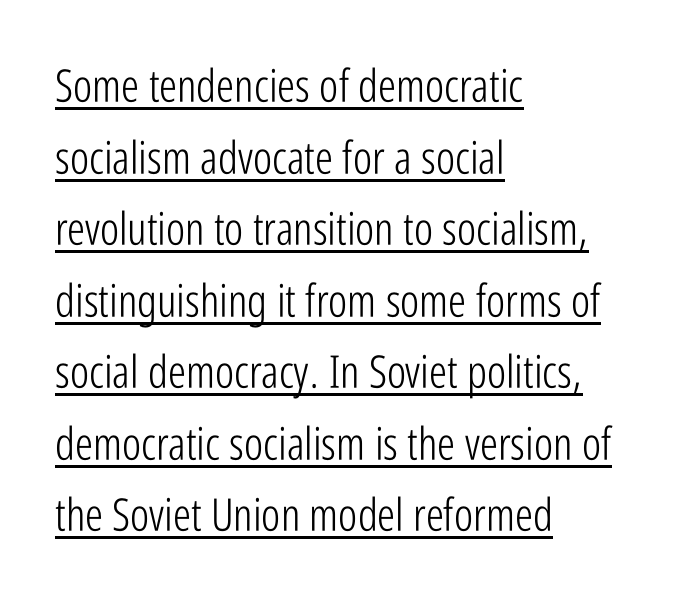
{"serif": "no", "italic": "no", "bold": "no", "weight": "light", "width": "condensed", "stroke_contrast": "low", "x_height": "medium", "monospaced": "no", "underline": "yes", "align": "left", "line_spacing": "normal", "line_spacing_ratio": 1.59, "letter_spacing": "normal", "letter_spacing_em": 0.0, "glyph_px": 45}
